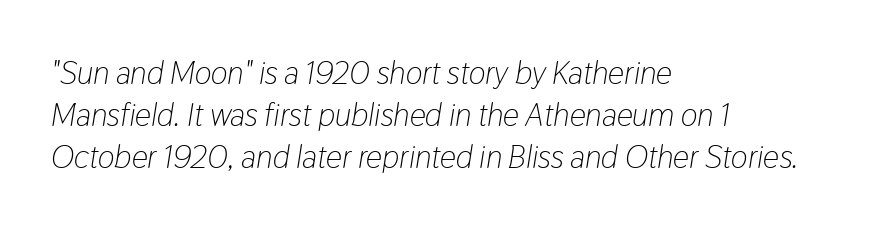
{"italic": "yes", "lean": "right", "slant_degrees": 9, "bold": "no", "weight": "light", "width": "condensed", "stroke_contrast": "low", "x_height": "medium", "monospaced": "no", "underline": "no", "align": "left", "line_spacing": "normal", "line_spacing_ratio": 1.32, "letter_spacing": "normal", "letter_spacing_em": 0.0, "glyph_px": 32}
